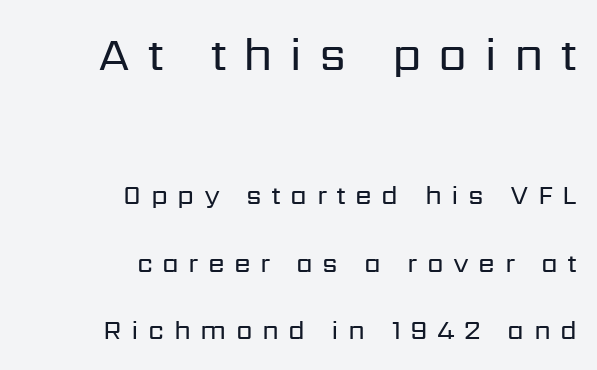
Q: Is the text bold? A: No.
Q: Is the text italic (slanted)? A: No, it is upright.
Q: Is the typeface a serif or a sans-serif typeface? A: Sans-serif.
Q: Is the text underlined? A: No.
Q: How is the paragraph aligned? A: Right-aligned.
Q: Is the spacing between letters normal or unusually wide? A: Unusually wide.
Q: Is the spacing between lines tight, normal or loose? A: Loose.
Q: Which block of text is set in a larger size, the first (top) or the second (bottom)? A: The first (top) one.
Q: Width (condensed, normal, or wide)? A: Normal.
Q: Stroke contrast? A: Low.
Q: x-height? A: Medium.
Q: Monospaced? A: No.
